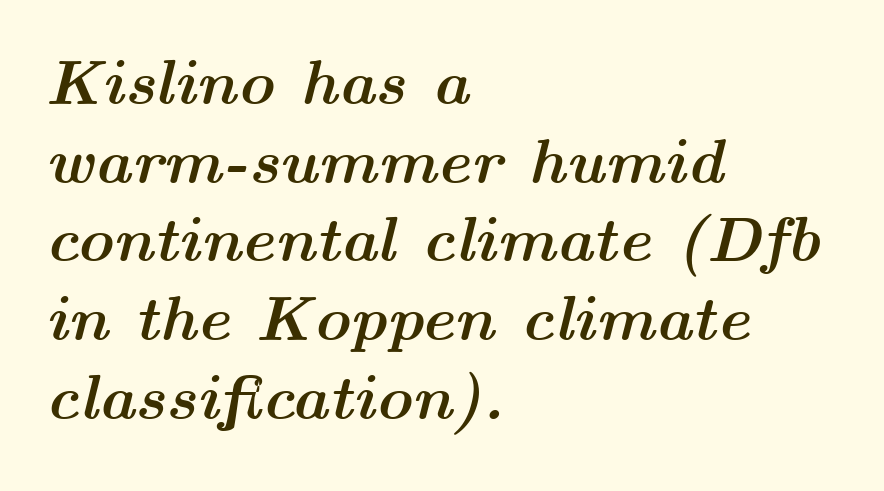
The image shows 63 px semibold, wide type, italic (leaning right); set left-aligned, normal line spacing (1.25x), normal letter spacing, not underlined; medium stroke contrast and a medium x-height.
